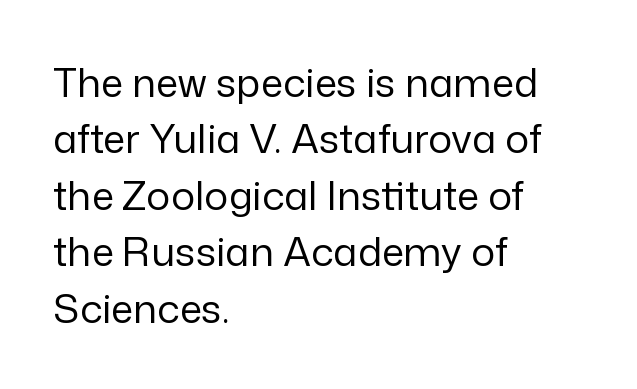
The typesetter chose a ragged-right arrangement here. Does the lettering tilt? It doesn't — this is upright. Glyph-to-glyph distance matches everyday printed text. No letter is thick-stroked: the sample isn't bold. The lines sit at an ordinary, default distance from one another.
